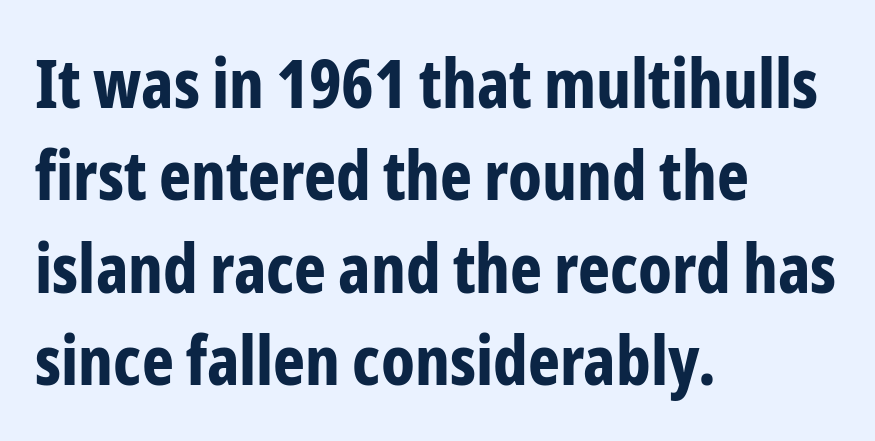
Q: Is the text bold? A: Yes.
Q: Is the text italic (slanted)? A: No, it is upright.
Q: Is the typeface a serif or a sans-serif typeface? A: Sans-serif.
Q: Is the text underlined? A: No.
Q: How is the paragraph aligned? A: Left-aligned.
Q: Is the spacing between letters normal or unusually wide? A: Normal.
Q: Is the spacing between lines tight, normal or loose? A: Normal.
Q: Width (condensed, normal, or wide)? A: Condensed.
Q: Stroke contrast? A: Low.
Q: x-height? A: Medium.
Q: Monospaced? A: No.
